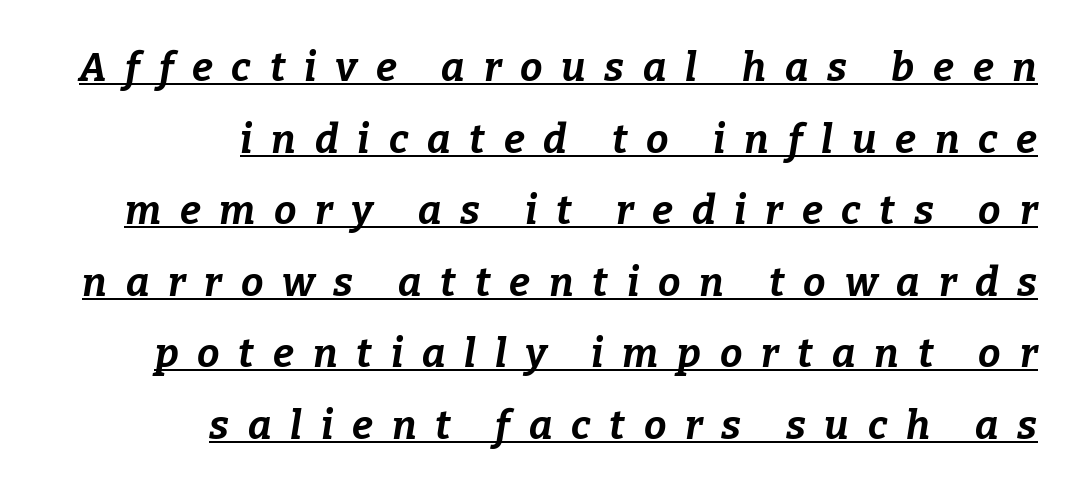
{"italic": "yes", "lean": "right", "slant_degrees": 9, "bold": "yes", "weight": "bold", "width": "normal", "stroke_contrast": "low", "x_height": "medium", "monospaced": "no", "underline": "yes", "align": "right", "line_spacing_ratio": 1.79, "letter_spacing": "wide", "letter_spacing_em": 0.47, "glyph_px": 40}
